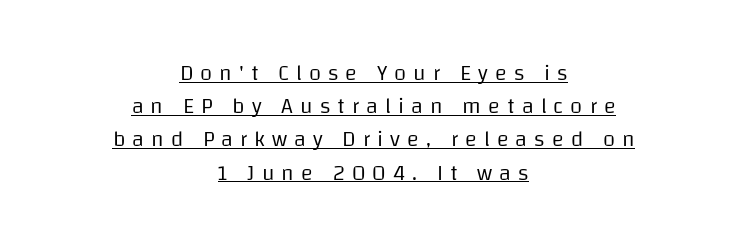
{"italic": "no", "bold": "no", "underline": "yes", "align": "center", "line_spacing": "normal", "line_spacing_ratio": 1.51, "letter_spacing": "wide", "letter_spacing_em": 0.32, "glyph_px": 22}
